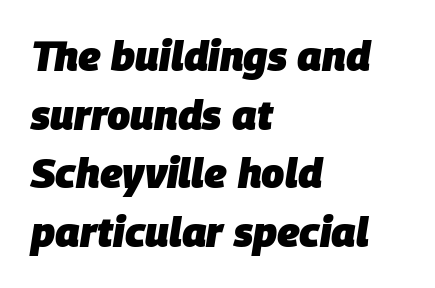
Q: Is the text bold? A: Yes.
Q: Is the text italic (slanted)? A: Yes, it leans right by about 9 degrees.
Q: Is the text underlined? A: No.
Q: How is the paragraph aligned? A: Left-aligned.
Q: Is the spacing between letters normal or unusually wide? A: Normal.
Q: Is the spacing between lines tight, normal or loose? A: Normal.
Q: Width (condensed, normal, or wide)? A: Normal.
Q: Stroke contrast? A: Low.
Q: x-height? A: Large.
Q: Monospaced? A: No.
